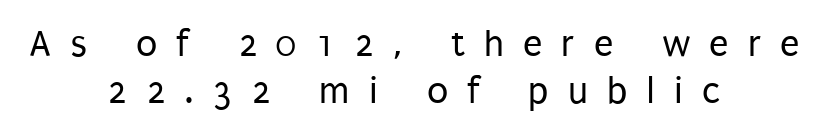
{"serif": "no", "italic": "no", "bold": "no", "weight": "regular", "width": "condensed", "stroke_contrast": "low", "x_height": "large", "monospaced": "no", "underline": "no", "align": "center", "line_spacing_ratio": 1.21, "letter_spacing": "wide", "letter_spacing_em": 0.49, "glyph_px": 39}
